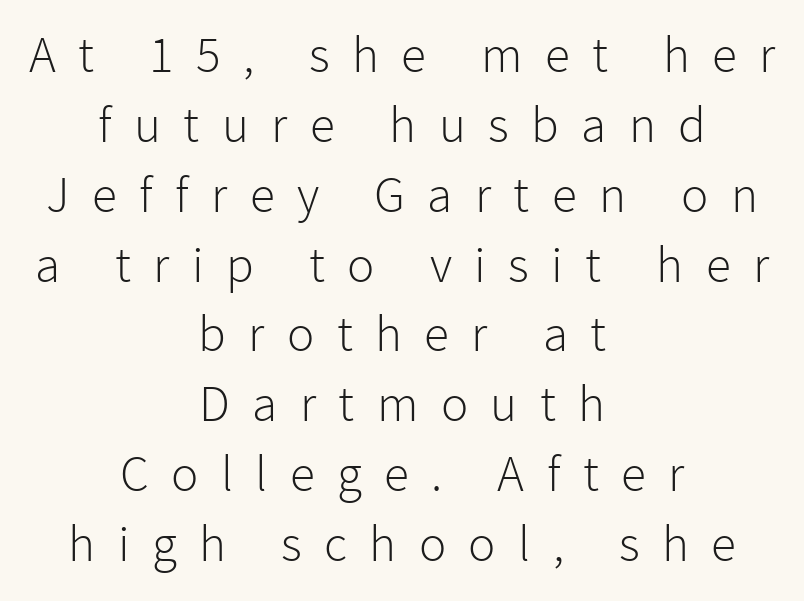
{"serif": "no", "italic": "no", "bold": "no", "weight": "light", "width": "normal", "stroke_contrast": "low", "x_height": "medium", "monospaced": "no", "underline": "no", "align": "center", "line_spacing": "normal", "line_spacing_ratio": 1.37, "letter_spacing": "wide", "letter_spacing_em": 0.44, "glyph_px": 51}
